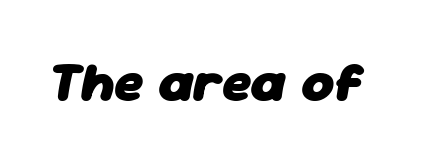
Posture: slanted. Think of a printed novel: that variable character pitch is what you see here. Summary of weight: heavy, a full bold. A typesetter would call this zero additional tracking. The baseline area is clear.
